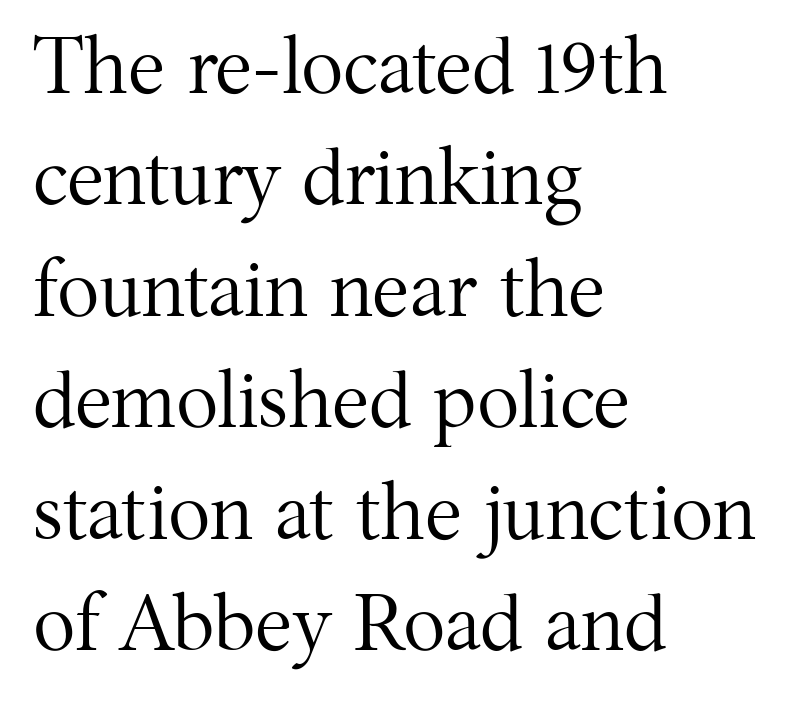
Q: Is the text bold? A: No.
Q: Is the text italic (slanted)? A: No, it is upright.
Q: Is the typeface a serif or a sans-serif typeface? A: Serif.
Q: Is the text underlined? A: No.
Q: How is the paragraph aligned? A: Left-aligned.
Q: Is the spacing between letters normal or unusually wide? A: Normal.
Q: Is the spacing between lines tight, normal or loose? A: Normal.
Q: Width (condensed, normal, or wide)? A: Normal.
Q: Stroke contrast? A: Medium.
Q: x-height? A: Medium.
Q: Monospaced? A: No.
